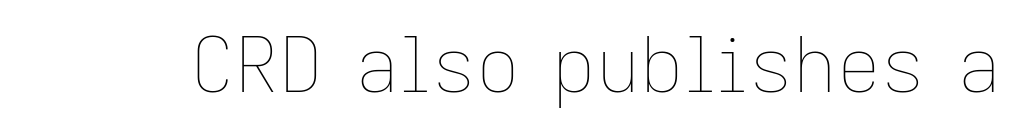
Ordinary non-slanted type is in use. Stroke mass is kept to a normal reading level or below. The face used here is proportionally spaced, like ordinary book or web type. The rendering keeps characters at their native spacing.
